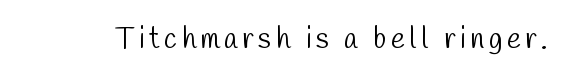
Q: Is the text bold? A: No.
Q: Is the typeface a serif or a sans-serif typeface? A: Sans-serif.
Q: Is the text underlined? A: No.
Q: Width (condensed, normal, or wide)? A: Condensed.
Q: Stroke contrast? A: Low.
Q: x-height? A: Medium.
Q: Monospaced? A: No.
